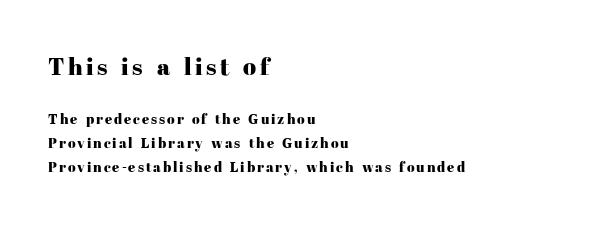
Q: Is the text italic (slanted)? A: No, it is upright.
Q: Is the text underlined? A: No.
Q: How is the paragraph aligned? A: Left-aligned.
Q: Is the spacing between lines tight, normal or loose? A: Normal.
Q: Which block of text is set in a larger size, the first (top) or the second (bottom)? A: The first (top) one.
